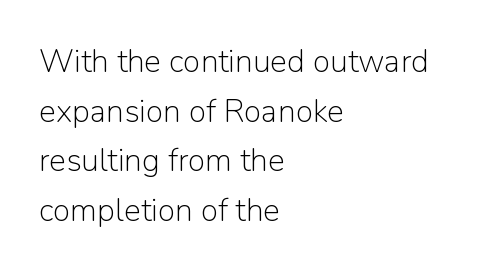
Q: Is the text bold? A: No.
Q: Is the text italic (slanted)? A: No, it is upright.
Q: Is the typeface a serif or a sans-serif typeface? A: Sans-serif.
Q: Is the text underlined? A: No.
Q: How is the paragraph aligned? A: Left-aligned.
Q: Is the spacing between letters normal or unusually wide? A: Normal.
Q: Is the spacing between lines tight, normal or loose? A: Normal.
Q: Width (condensed, normal, or wide)? A: Normal.
Q: Stroke contrast? A: Low.
Q: x-height? A: Medium.
Q: Monospaced? A: No.
